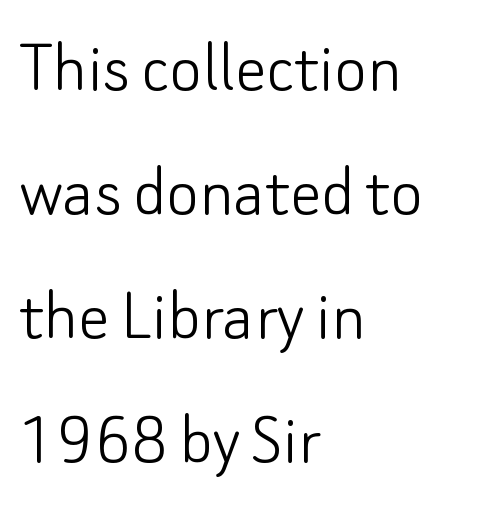
The image shows 78 px light sans-serif type, upright; set left-aligned, normal line spacing (1.59x), normal letter spacing, not underlined; low stroke contrast and a small x-height.
